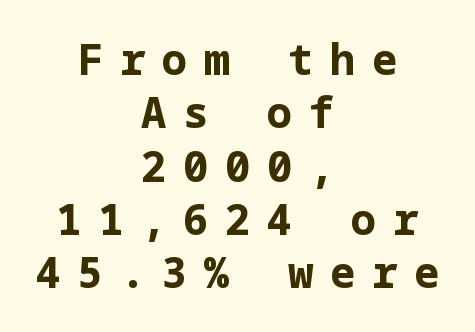
Q: Is the text bold? A: Yes.
Q: Is the text italic (slanted)? A: No, it is upright.
Q: Is the typeface a serif or a sans-serif typeface? A: Sans-serif.
Q: Is the text underlined? A: No.
Q: How is the paragraph aligned? A: Centered.
Q: Is the spacing between letters normal or unusually wide? A: Unusually wide.
Q: Is the spacing between lines tight, normal or loose? A: Normal.
Q: Width (condensed, normal, or wide)? A: Normal.
Q: Stroke contrast? A: Low.
Q: x-height? A: Medium.
